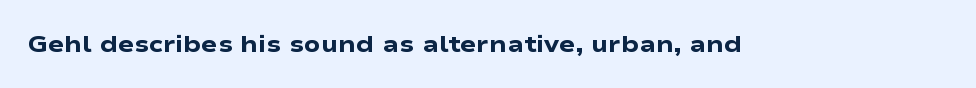
The image shows 24 px bold type, upright; set normal letter spacing, not underlined.
